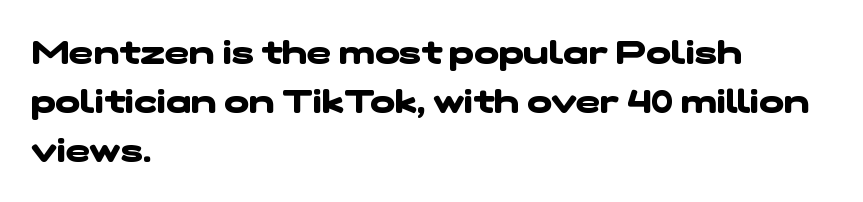
The strip under each line holds only bare page. In terms of letterform style, serifs are entirely absent. In CSS terms this would be text-align: left. This block has exactly the height ordinary leading produces.
